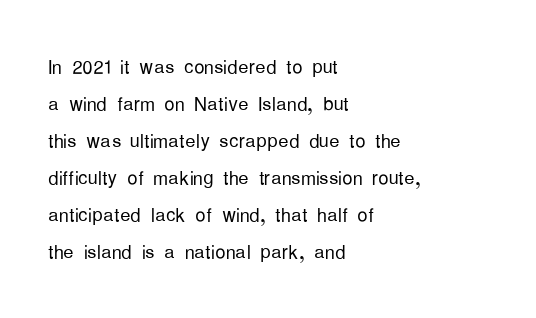
{"italic": "no", "bold": "no", "underline": "no", "align": "left", "line_spacing": "normal", "line_spacing_ratio": 1.42, "letter_spacing": "normal", "letter_spacing_em": 0.0, "glyph_px": 26}
